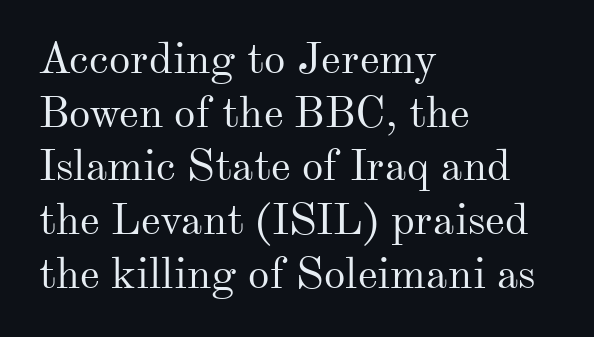
{"serif": "yes", "italic": "no", "bold": "no", "weight": "regular", "width": "normal", "stroke_contrast": "medium", "x_height": "small", "monospaced": "no", "underline": "no", "align": "left", "line_spacing": "normal", "line_spacing_ratio": 1.25, "letter_spacing": "normal", "letter_spacing_em": 0.0, "glyph_px": 43}
